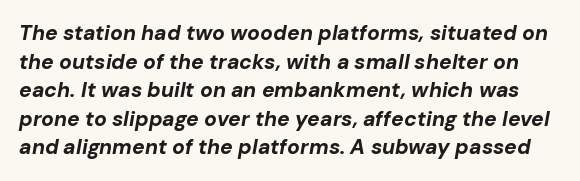
{"italic": "yes", "lean": "right", "slant_degrees": 10, "bold": "yes", "underline": "no", "line_spacing": "normal", "line_spacing_ratio": 1.36, "letter_spacing": "normal", "letter_spacing_em": 0.0, "glyph_px": 21}
